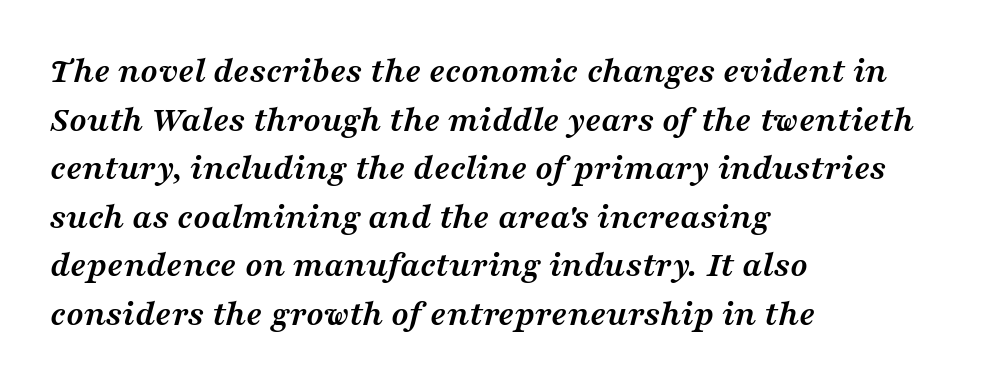
{"serif": "yes", "italic": "yes", "lean": "right", "slant_degrees": 16, "bold": "yes", "weight": "semibold", "width": "wide", "stroke_contrast": "medium", "x_height": "medium", "monospaced": "no", "underline": "no", "align": "left", "line_spacing": "normal", "line_spacing_ratio": 1.35, "letter_spacing": "normal", "letter_spacing_em": 0.0, "glyph_px": 36}
